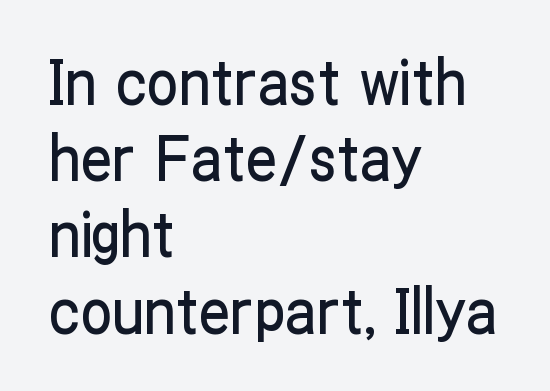
Q: Is the text italic (slanted)? A: No, it is upright.
Q: Is the typeface a serif or a sans-serif typeface? A: Sans-serif.
Q: Is the text underlined? A: No.
Q: How is the paragraph aligned? A: Left-aligned.
Q: Is the spacing between letters normal or unusually wide? A: Normal.
Q: Width (condensed, normal, or wide)? A: Condensed.
Q: Stroke contrast? A: Low.
Q: x-height? A: Medium.
Q: Monospaced? A: No.
